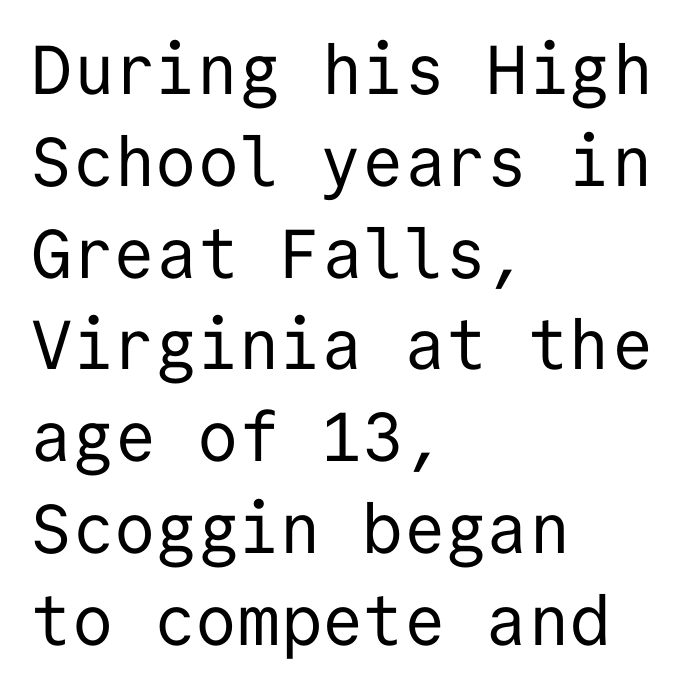
The letters march in equal steps, a hallmark of fixed-pitch type. Unmarked baselines from the first word to the last. Casual observation: everything's shoved over to the left. On a weight scale, this lands at 450 or below. Posture: upright roman.
